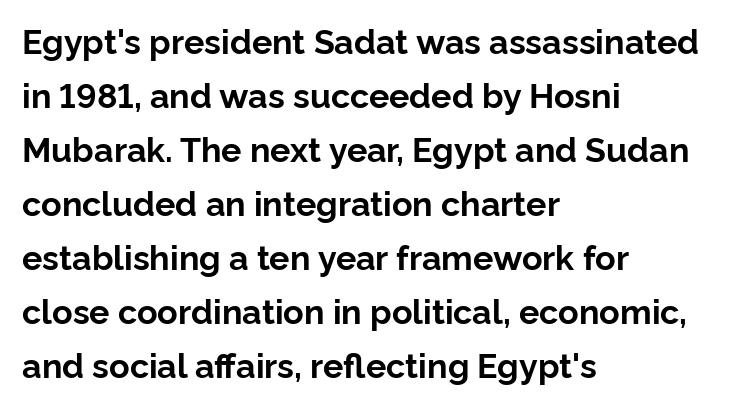
Characters follow at the spacing the type designer built in. Left-aligned paragraph, ragged on the right. Note the varied advance widths — an 'i' is clearly narrower than an 'm'. Its strokes are broad and dark, the hallmark of bold type. Is this a sans? Yes — the strokes have no serifs. What's the leading like? Ordinary, nothing unusual.
